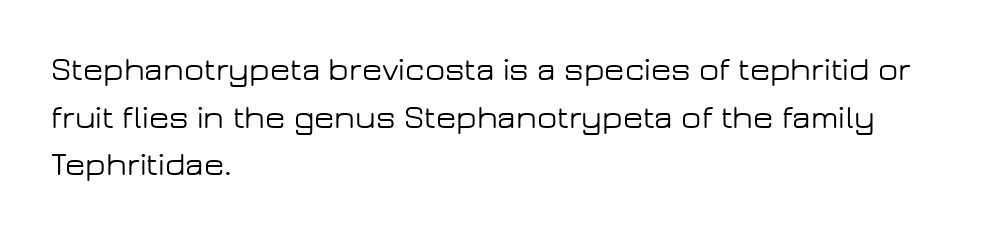
The image shows 33 px wide sans-serif type, upright; set left-aligned, normal line spacing (1.44x), normal letter spacing, not underlined; low stroke contrast and a medium x-height.
